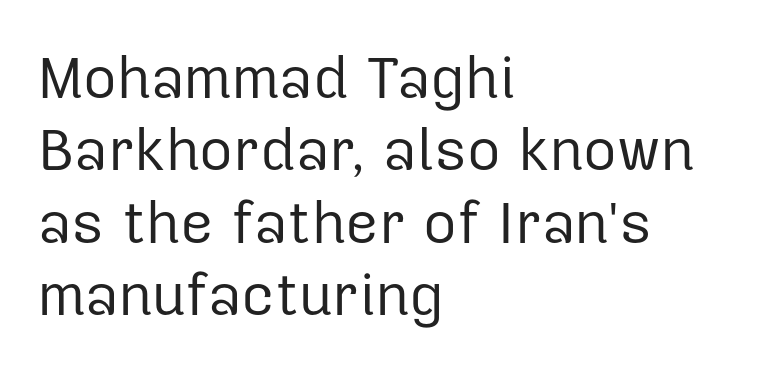
The image shows 58 px regular-weight sans-serif type, upright; set left-aligned, normal line spacing (1.25x), normal letter spacing, not underlined; low stroke contrast and a medium x-height.
